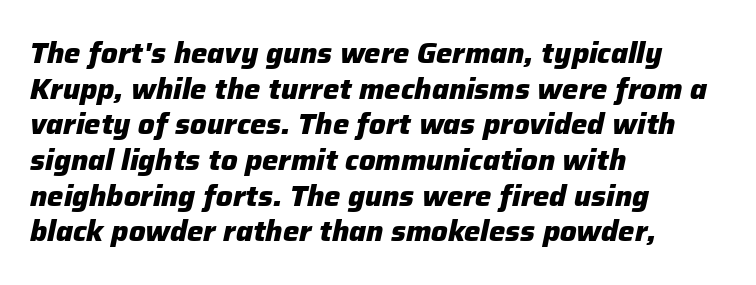
The image shows 29 px heavy type, italic (leaning right); set left-aligned, line spacing 1.23x, normal letter spacing, not underlined; low stroke contrast and a medium x-height.
